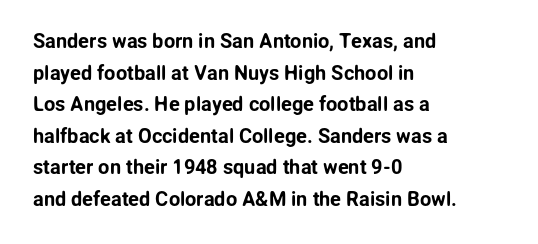
Q: Is the text italic (slanted)? A: No, it is upright.
Q: Is the text underlined? A: No.
Q: How is the paragraph aligned? A: Left-aligned.
Q: Is the spacing between letters normal or unusually wide? A: Normal.
Q: Is the spacing between lines tight, normal or loose? A: Normal.
